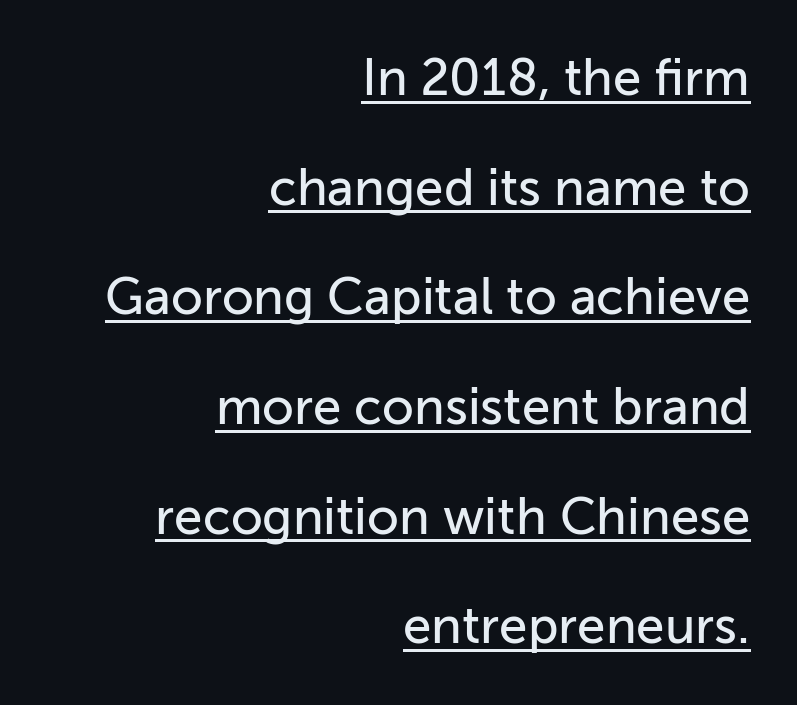
The image shows 51 px sans-serif type, upright; set right-aligned, loose line spacing (2.15x), normal letter spacing, underlined; low stroke contrast and a medium x-height.
